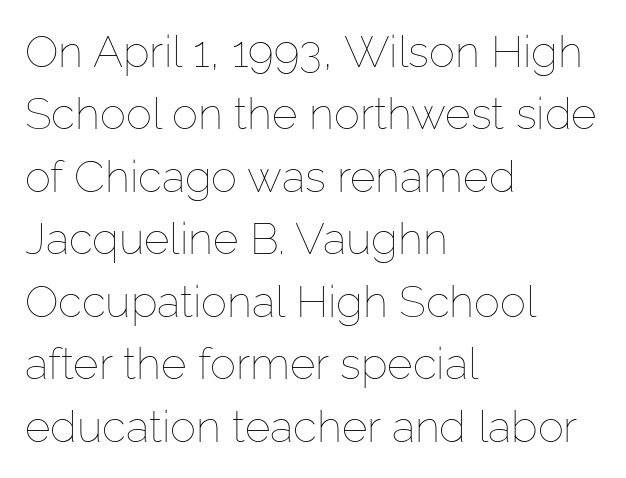
{"italic": "no", "bold": "no", "weight": "thin", "width": "normal", "stroke_contrast": "low", "x_height": "medium", "monospaced": "no", "underline": "no", "align": "left", "line_spacing": "normal", "line_spacing_ratio": 1.42, "letter_spacing": "normal", "letter_spacing_em": 0.0, "glyph_px": 44}
